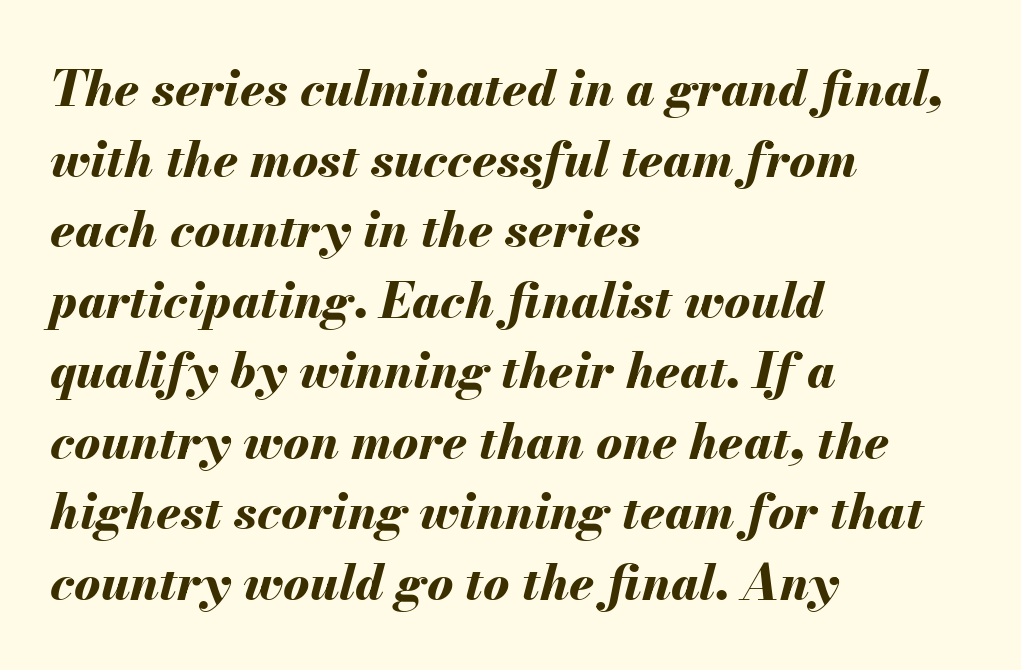
Q: Is the text bold? A: Yes.
Q: Is the text italic (slanted)? A: Yes, it leans right by about 13 degrees.
Q: Is the text underlined? A: No.
Q: How is the paragraph aligned? A: Left-aligned.
Q: Is the spacing between letters normal or unusually wide? A: Normal.
Q: Is the spacing between lines tight, normal or loose? A: Normal.
Q: Width (condensed, normal, or wide)? A: Normal.
Q: Stroke contrast? A: Medium.
Q: x-height? A: Small.
Q: Monospaced? A: No.
